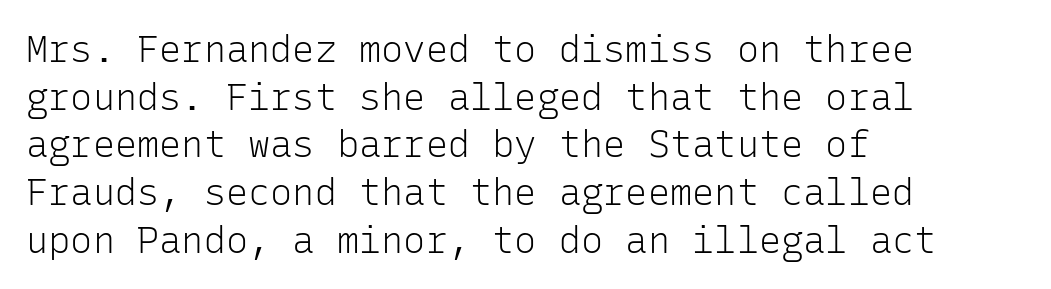
The image shows 37 px light sans-serif type, upright, monospaced; set left-aligned, normal line spacing (1.29x), normal letter spacing, not underlined; low stroke contrast and a medium x-height.
